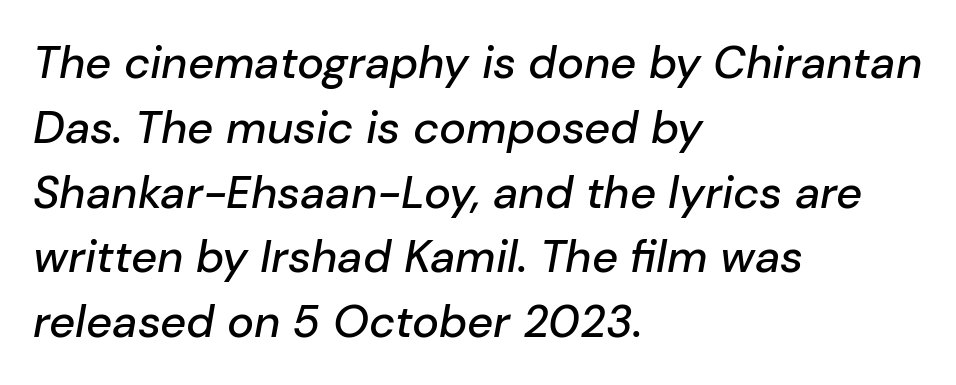
The text carries the slant typical of an italic or oblique font. Successive baselines arrive at the customary interval. Check the space under the baseline: it is left empty. Inter-character spacing is left at the font's built-in metrics. Spacing verdict: proportional, widths tailored to each character.
